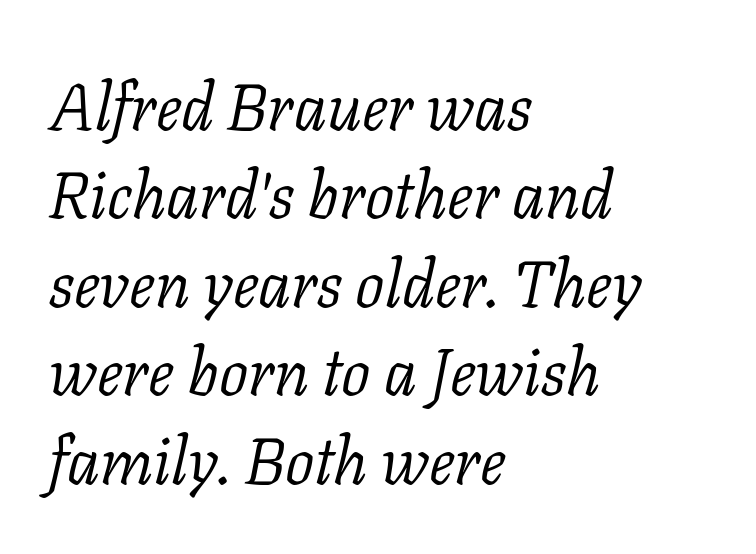
Q: Is the text bold? A: No.
Q: Is the text italic (slanted)? A: Yes, it leans right by about 11 degrees.
Q: Is the typeface a serif or a sans-serif typeface? A: Serif.
Q: Is the text underlined? A: No.
Q: How is the paragraph aligned? A: Left-aligned.
Q: Is the spacing between letters normal or unusually wide? A: Normal.
Q: Is the spacing between lines tight, normal or loose? A: Normal.
Q: Width (condensed, normal, or wide)? A: Normal.
Q: Stroke contrast? A: Low.
Q: x-height? A: Medium.
Q: Monospaced? A: No.
